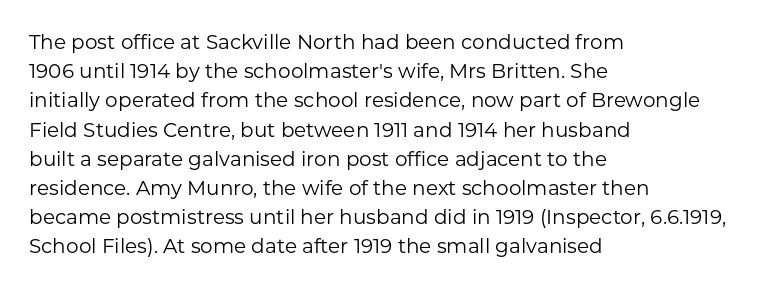
{"italic": "no", "bold": "no", "underline": "no", "align": "left", "line_spacing": "normal", "line_spacing_ratio": 1.46, "letter_spacing": "normal", "letter_spacing_em": 0.0, "glyph_px": 20}
